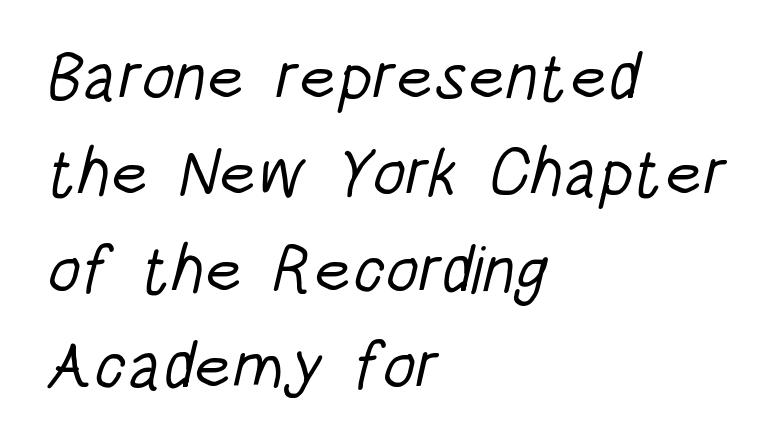
Q: Is the text bold? A: No.
Q: Is the typeface a serif or a sans-serif typeface? A: Sans-serif.
Q: Is the text underlined? A: No.
Q: How is the paragraph aligned? A: Left-aligned.
Q: Is the spacing between letters normal or unusually wide? A: Normal.
Q: Is the spacing between lines tight, normal or loose? A: Normal.
Q: Width (condensed, normal, or wide)? A: Condensed.
Q: Stroke contrast? A: Low.
Q: x-height? A: Large.
Q: Monospaced? A: No.
